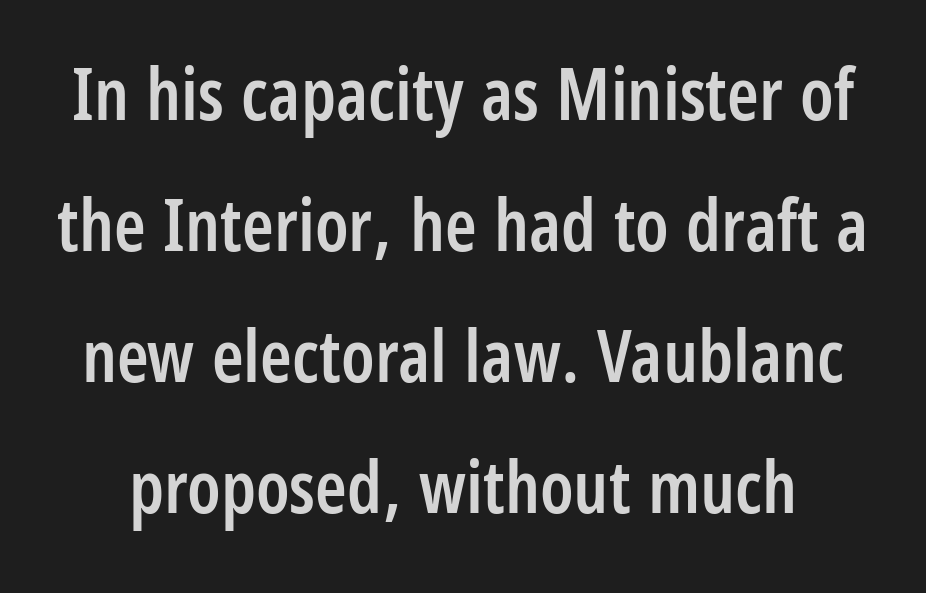
A typesetter would mark this as roman, not italic. Do the characters align in a grid? No, the font is proportional. No word sits above an underline. The rendering shows plain stroke endings on the letterforms — a sans-serif design. Is the type bold? Partly — it's a semibold, heavier than regular but not fully bold.
